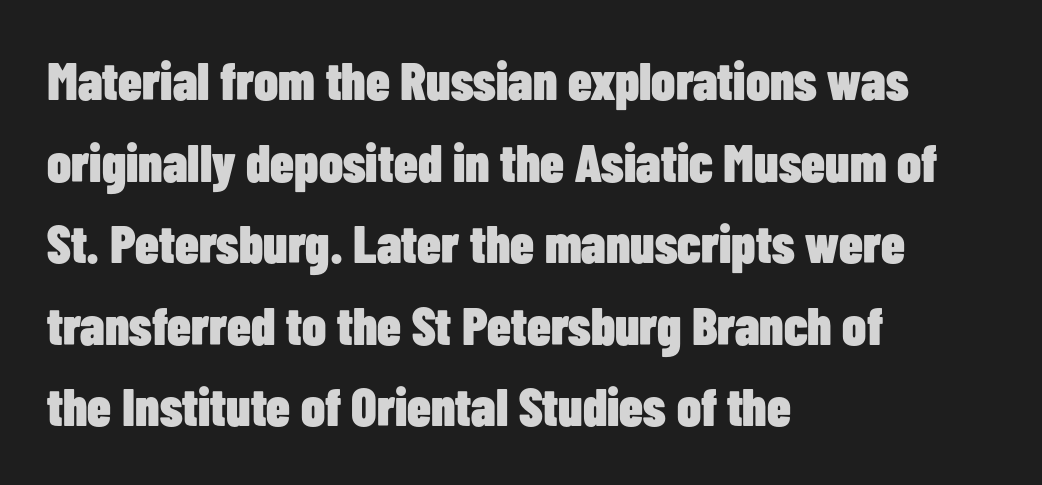
{"serif": "no", "italic": "no", "bold": "yes", "weight": "heavy", "width": "condensed", "stroke_contrast": "low", "x_height": "medium", "monospaced": "no", "underline": "no", "align": "left", "line_spacing": "normal", "line_spacing_ratio": 1.54, "letter_spacing": "normal", "letter_spacing_em": 0.0, "glyph_px": 53}
